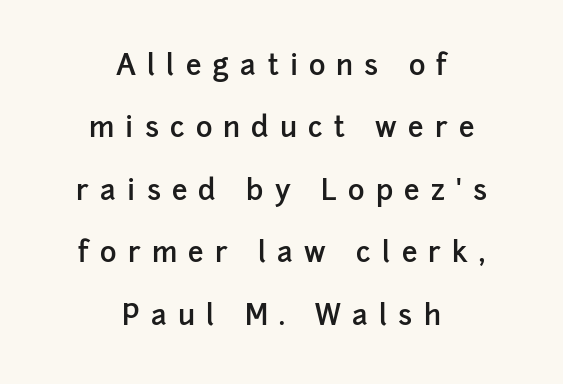
The image shows 28 px semibold sans-serif type, upright; set centered, loose line spacing (2.23x), unusually wide letter spacing (+0.4 em), not underlined; low stroke contrast and a medium x-height.
